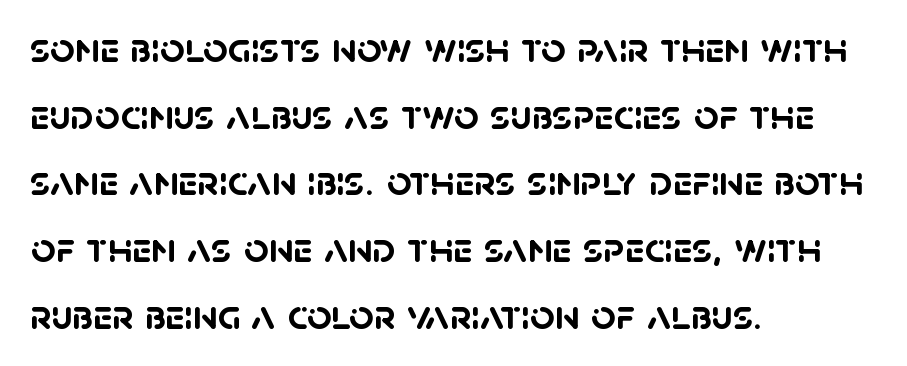
Notice how thick the strokes are: this is what a full bold looks like. Words float on clear page, feet unadorned. The text block is weighted toward the left margin, trailing off unevenly rightward. You can tell from the bare stems that sans-serif type was used. This sample keeps an unexceptional amount of space between lines. Think of a printed novel: that variable character pitch is what you see here.
